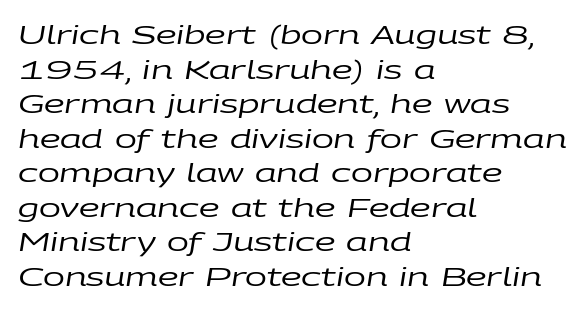
Tracking value appears to be zero — textbook default spacing. Heft: none added — not bold. This rendering features lettering with no underline. The typesetter chose a ragged-right arrangement here. The designer left line spacing at the default.
